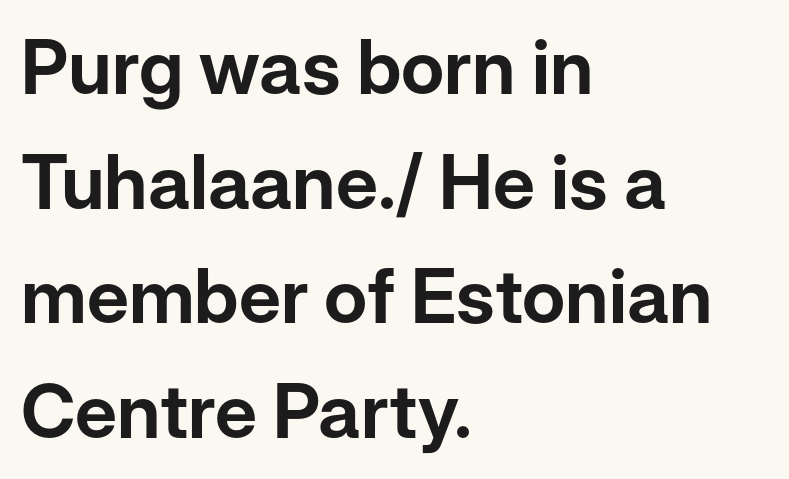
Q: Is the text italic (slanted)? A: No, it is upright.
Q: Is the typeface a serif or a sans-serif typeface? A: Sans-serif.
Q: Is the text underlined? A: No.
Q: How is the paragraph aligned? A: Left-aligned.
Q: Is the spacing between letters normal or unusually wide? A: Normal.
Q: Is the spacing between lines tight, normal or loose? A: Normal.
Q: Width (condensed, normal, or wide)? A: Normal.
Q: Stroke contrast? A: Low.
Q: x-height? A: Medium.
Q: Monospaced? A: No.
